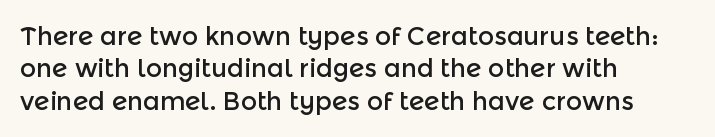
{"italic": "no", "underline": "no", "align": "left", "line_spacing": "normal", "line_spacing_ratio": 1.3, "letter_spacing": "normal", "letter_spacing_em": 0.0, "glyph_px": 25}
